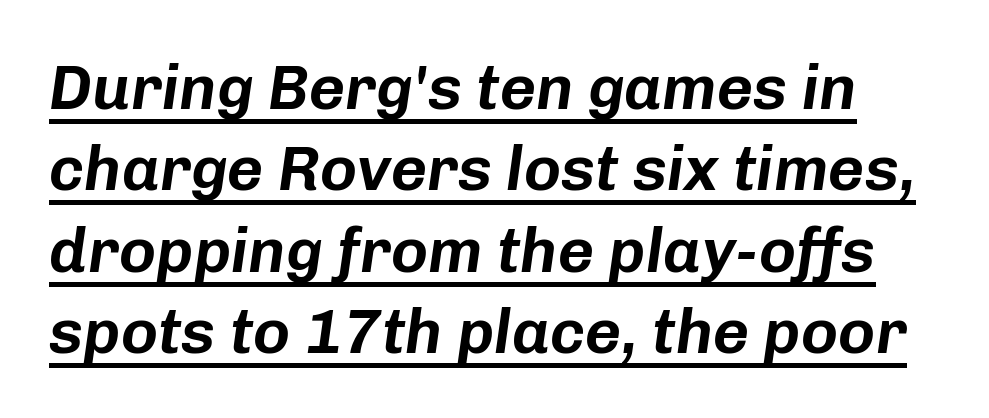
The image shows 63 px text type, italic (leaning right); set normal line spacing (1.29x), normal letter spacing, underlined; low stroke contrast and a medium x-height.
